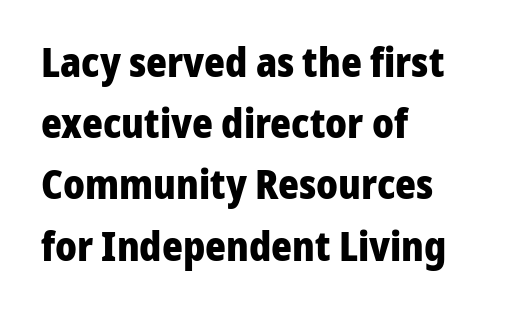
In terms of posture, this sample is upright. Look at the bottom of the vertical strokes: they stop flat, with no serifs. Each new line begins a customary step beneath the previous one. Here the designer chose a conventional face with non-uniform glyph widths. The specimen omits any rule beneath the text block's lines.
